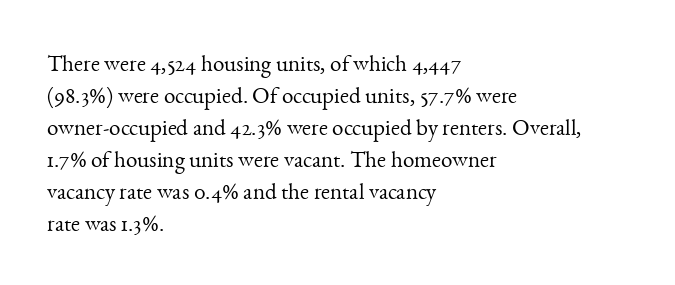
Q: Is the text bold? A: No.
Q: Is the text italic (slanted)? A: No, it is upright.
Q: Is the text underlined? A: No.
Q: How is the paragraph aligned? A: Left-aligned.
Q: Is the spacing between letters normal or unusually wide? A: Normal.
Q: Is the spacing between lines tight, normal or loose? A: Normal.
